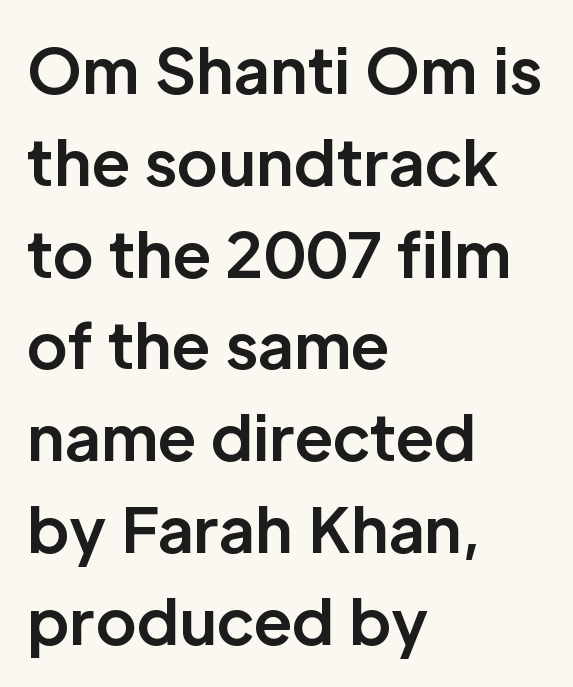
Q: Is the text bold? A: Yes.
Q: Is the text italic (slanted)? A: No, it is upright.
Q: Is the typeface a serif or a sans-serif typeface? A: Sans-serif.
Q: Is the text underlined? A: No.
Q: How is the paragraph aligned? A: Left-aligned.
Q: Is the spacing between letters normal or unusually wide? A: Normal.
Q: Is the spacing between lines tight, normal or loose? A: Normal.
Q: Width (condensed, normal, or wide)? A: Normal.
Q: Stroke contrast? A: Low.
Q: x-height? A: Medium.
Q: Monospaced? A: No.
